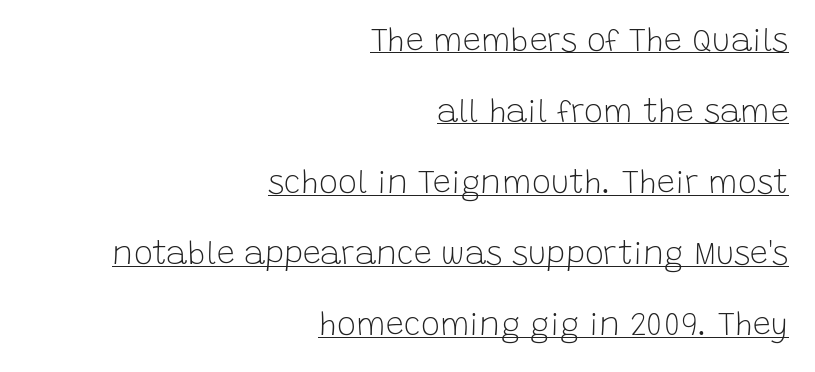
The image shows 32 px light sans-serif type, upright; set right-aligned, loose line spacing (2.22x), normal letter spacing, underlined; low stroke contrast and a large x-height.
